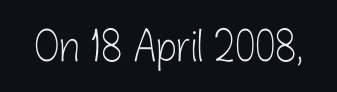
The image shows 40 px light, condensed sans-serif type, upright; set normal letter spacing, not underlined; low stroke contrast and a medium x-height.
